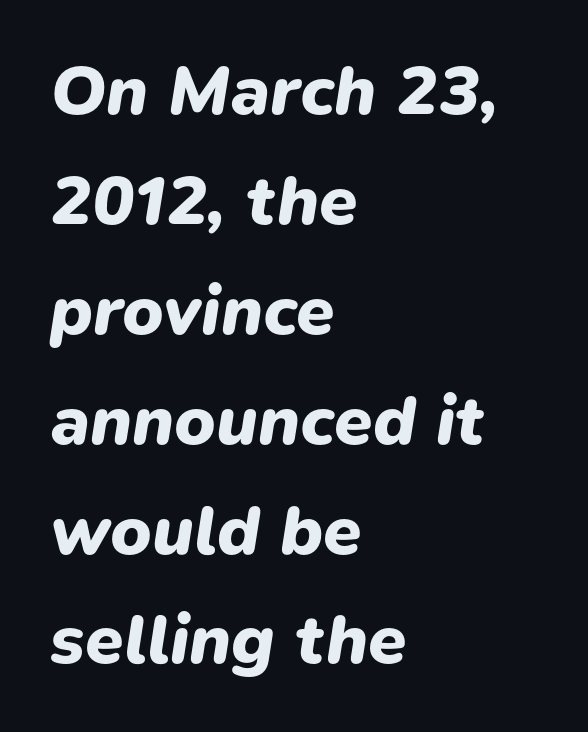
The glyphs look as if they've been sheared to an angle. Reading down the block, your eye returns to a fixed left position each line. Glance below the letters and you will spot only blank space. Character widths vary here, with narrow letters taking less room than wide ones.
